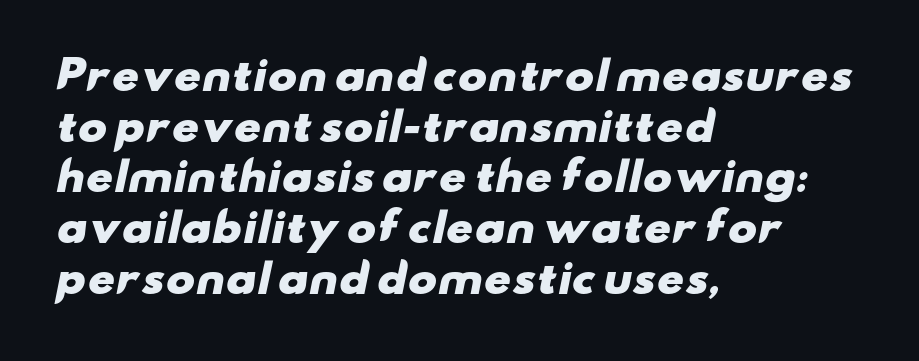
Does the copy run flush right? No — it runs flush left. How heavy is the stroke? Heavy — this is a bold. A typesetter would call this proportional, since set widths differ per character. The baseline area is clear. You can tell from the bare stems that sans-serif type was used.
